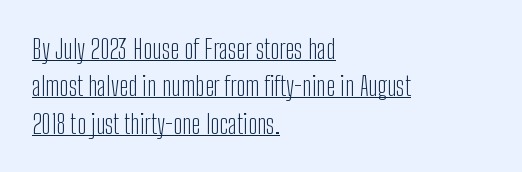
The image shows 27 px text type, upright; set left-aligned, normal line spacing (1.38x), normal letter spacing, underlined.
